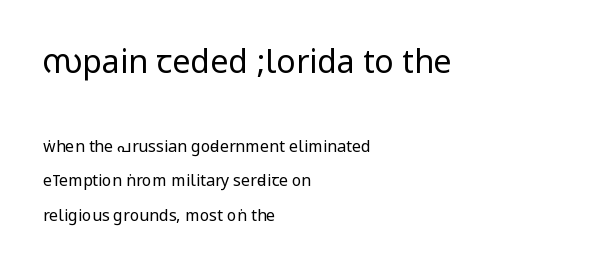
The image shows 32 px regular-weight, condensed sans-serif type, upright; set left-aligned, loose line spacing (2.14x), normal letter spacing, not underlined; the first (top) block is 2.0x larger; low stroke contrast.
